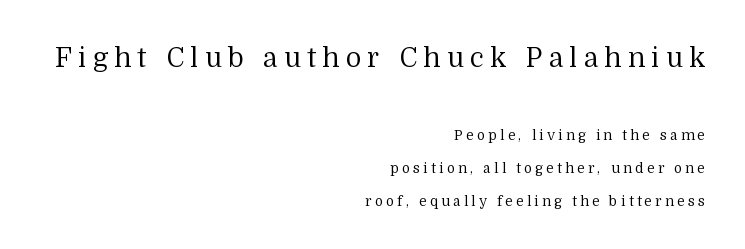
Short and long lines alike share a common ending point at right. What stands out about the letter spacing? Its width — letters are far apart. These lines stand farther apart than default settings would place them. Weight: in the light-to-regular range. Unmarked baselines from the first word to the last. The font's upright variant was chosen for this text.
